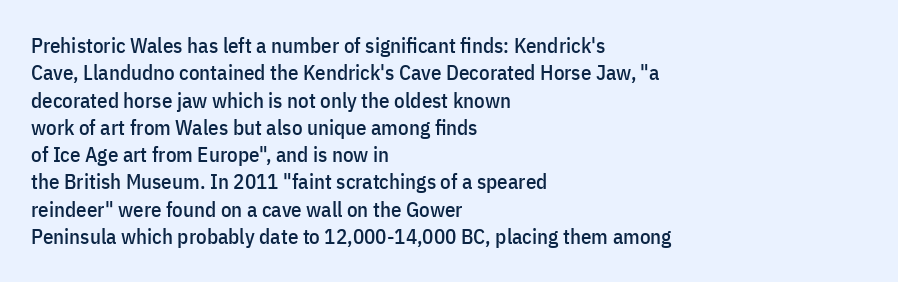
Q: Is the text italic (slanted)? A: No, it is upright.
Q: Is the text underlined? A: No.
Q: How is the paragraph aligned? A: Left-aligned.
Q: Is the spacing between letters normal or unusually wide? A: Normal.
Q: Is the spacing between lines tight, normal or loose? A: Normal.
